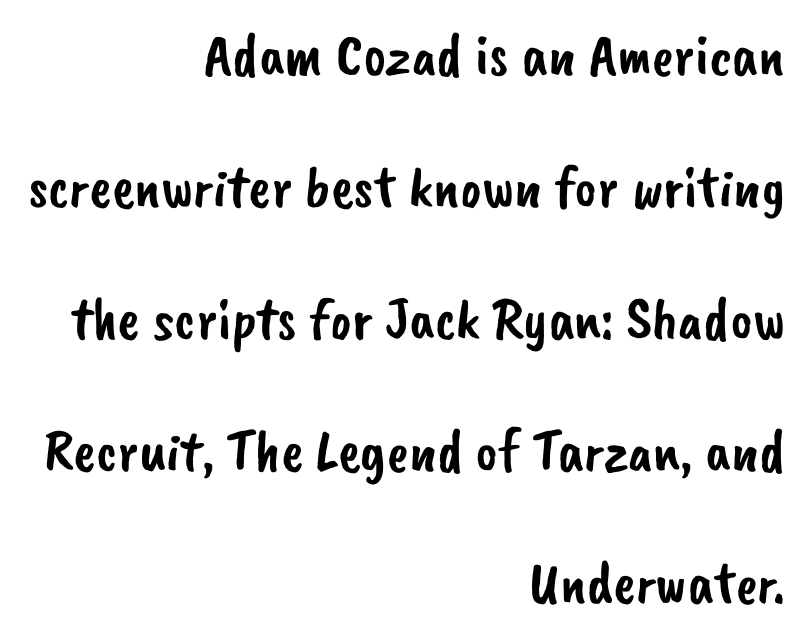
Q: Is the typeface a serif or a sans-serif typeface? A: Sans-serif.
Q: Is the text underlined? A: No.
Q: How is the paragraph aligned? A: Right-aligned.
Q: Is the spacing between letters normal or unusually wide? A: Normal.
Q: Is the spacing between lines tight, normal or loose? A: Loose.
Q: Width (condensed, normal, or wide)? A: Normal.
Q: Stroke contrast? A: Low.
Q: x-height? A: Small.
Q: Monospaced? A: No.
